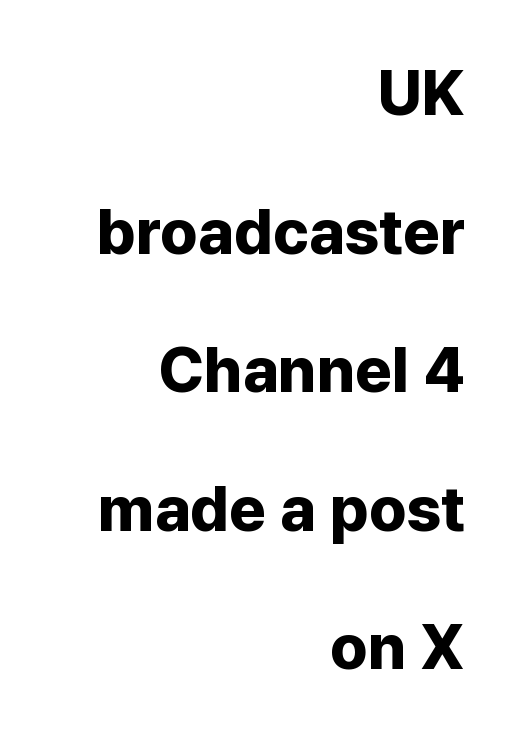
Q: Is the text bold? A: Yes.
Q: Is the text italic (slanted)? A: No, it is upright.
Q: Is the typeface a serif or a sans-serif typeface? A: Sans-serif.
Q: Is the text underlined? A: No.
Q: How is the paragraph aligned? A: Right-aligned.
Q: Is the spacing between letters normal or unusually wide? A: Normal.
Q: Is the spacing between lines tight, normal or loose? A: Loose.
Q: Width (condensed, normal, or wide)? A: Normal.
Q: Stroke contrast? A: Low.
Q: x-height? A: Medium.
Q: Monospaced? A: No.
